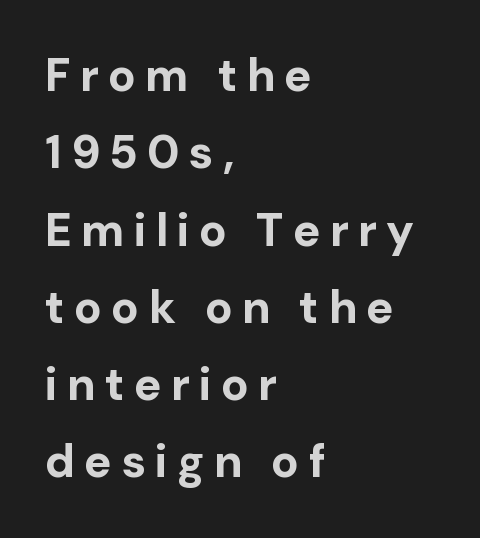
Looks like regular typesetting: each glyph gets only the width it needs. The rendering uses a bold face; every stroke is thick and dark. A roman cut, with each character standing at attention. Does the copy run flush right? No — it runs flush left. Each new line begins a customary step beneath the previous one.
